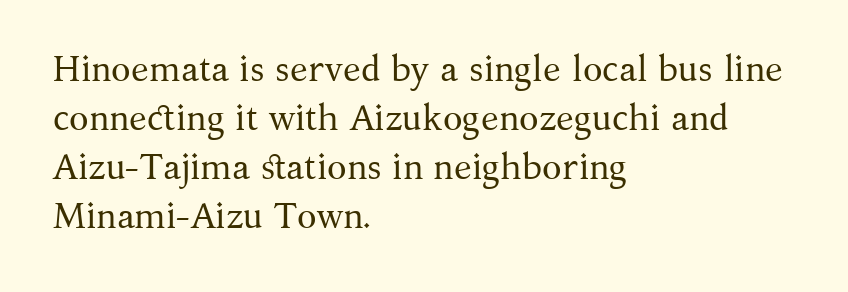
Q: Is the text bold? A: No.
Q: Is the text italic (slanted)? A: No, it is upright.
Q: Is the typeface a serif or a sans-serif typeface? A: Serif.
Q: Is the text underlined? A: No.
Q: How is the paragraph aligned? A: Left-aligned.
Q: Is the spacing between letters normal or unusually wide? A: Normal.
Q: Is the spacing between lines tight, normal or loose? A: Normal.
Q: Width (condensed, normal, or wide)? A: Normal.
Q: Stroke contrast? A: Medium.
Q: x-height? A: Medium.
Q: Monospaced? A: No.
